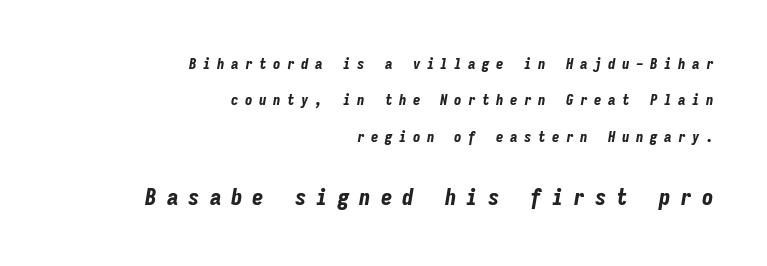
The image shows 23 px bold type, italic (leaning right); set right-aligned, loose line spacing (2.43x), unusually wide letter spacing (+0.43 em), not underlined; the second (bottom) block is 1.53x larger.
